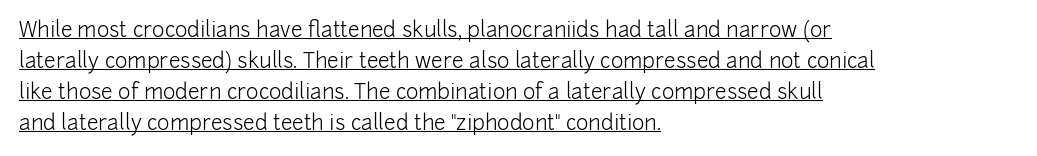
Decoration check: the copy is underlined. Counters stay open thanks to moderate or lighter strokes. The type sits square on the baseline with zero lean. Vertical spacing — default. Does the copy run flush right? No — it runs flush left. Tracking value appears to be zero — textbook default spacing.
